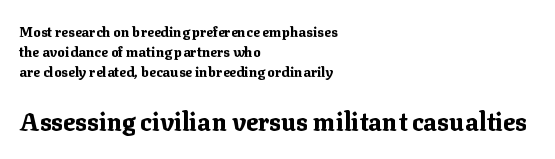
Q: Is the text bold? A: Yes.
Q: Is the text italic (slanted)? A: No, it is upright.
Q: Is the text underlined? A: No.
Q: How is the paragraph aligned? A: Left-aligned.
Q: Is the spacing between letters normal or unusually wide? A: Normal.
Q: Is the spacing between lines tight, normal or loose? A: Normal.
Q: Which block of text is set in a larger size, the first (top) or the second (bottom)? A: The second (bottom) one.
